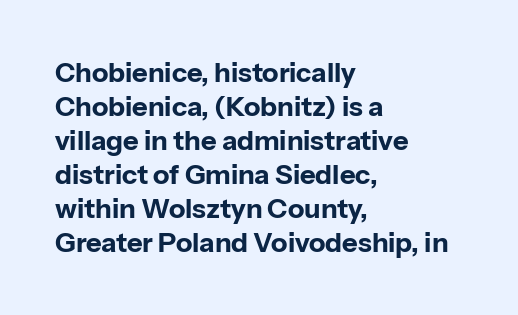
The image shows 27 px bold type, upright; set left-aligned, normal line spacing (1.26x), normal letter spacing, not underlined.
